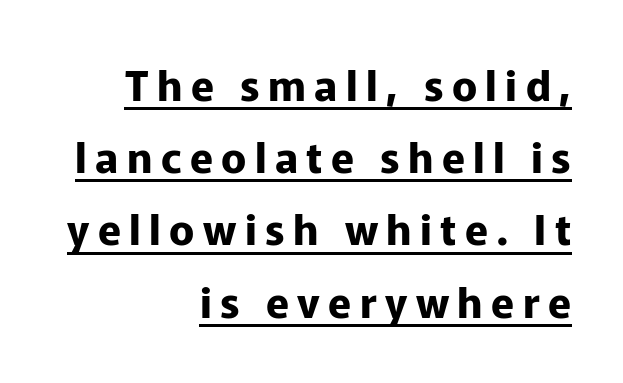
{"serif": "no", "italic": "no", "bold": "yes", "weight": "bold", "width": "normal", "stroke_contrast": "low", "x_height": "medium", "monospaced": "no", "underline": "yes", "align": "right", "line_spacing_ratio": 1.72, "letter_spacing": "wide", "letter_spacing_em": 0.2, "glyph_px": 42}
